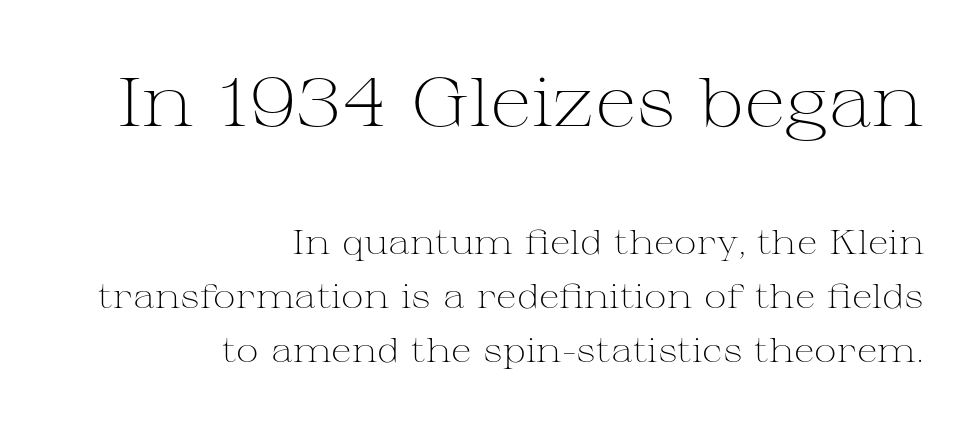
Q: Is the text bold? A: No.
Q: Is the text italic (slanted)? A: No, it is upright.
Q: Is the typeface a serif or a sans-serif typeface? A: Serif.
Q: Is the text underlined? A: No.
Q: How is the paragraph aligned? A: Right-aligned.
Q: Is the spacing between letters normal or unusually wide? A: Normal.
Q: Is the spacing between lines tight, normal or loose? A: Normal.
Q: Which block of text is set in a larger size, the first (top) or the second (bottom)? A: The first (top) one.
Q: Width (condensed, normal, or wide)? A: Wide.
Q: Stroke contrast? A: Medium.
Q: x-height? A: Medium.
Q: Monospaced? A: No.
